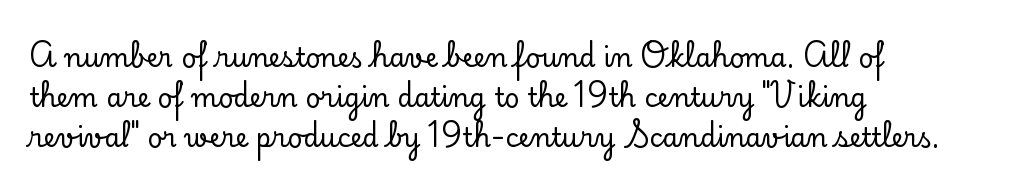
Q: Is the text italic (slanted)? A: No, it is upright.
Q: Is the text underlined? A: No.
Q: How is the paragraph aligned? A: Left-aligned.
Q: Is the spacing between letters normal or unusually wide? A: Normal.
Q: Is the spacing between lines tight, normal or loose? A: Normal.
